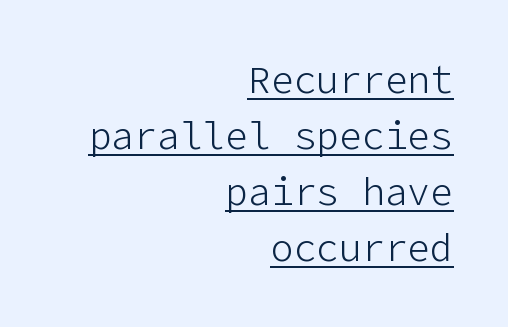
Letterform terminals end flat and unadorned throughout the passage. Weight class: somewhere from thin through regular. Horizontal alignment here is rightward, an uncommon choice for prose. Look at the tracking — it's just the regular setting, nothing added. The specimen reads as upright at a glance.
